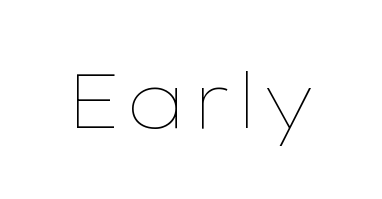
{"italic": "no", "bold": "no", "weight": "thin", "width": "wide", "stroke_contrast": "low", "x_height": "medium", "monospaced": "no", "underline": "no", "letter_spacing": "normal", "letter_spacing_em": 0.0, "glyph_px": 76}
